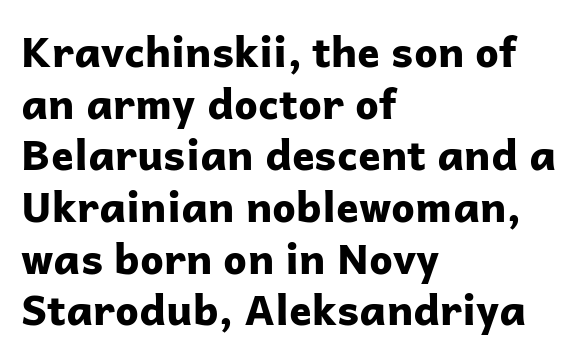
Q: Is the text bold? A: Yes.
Q: Is the text italic (slanted)? A: No, it is upright.
Q: Is the typeface a serif or a sans-serif typeface? A: Sans-serif.
Q: Is the text underlined? A: No.
Q: How is the paragraph aligned? A: Left-aligned.
Q: Is the spacing between letters normal or unusually wide? A: Normal.
Q: Width (condensed, normal, or wide)? A: Normal.
Q: Stroke contrast? A: Low.
Q: x-height? A: Medium.
Q: Monospaced? A: No.
